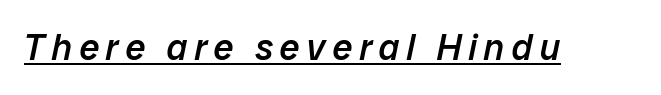
The image shows 36 px semibold type, italic (leaning right); set underlined; low stroke contrast and a medium x-height.
